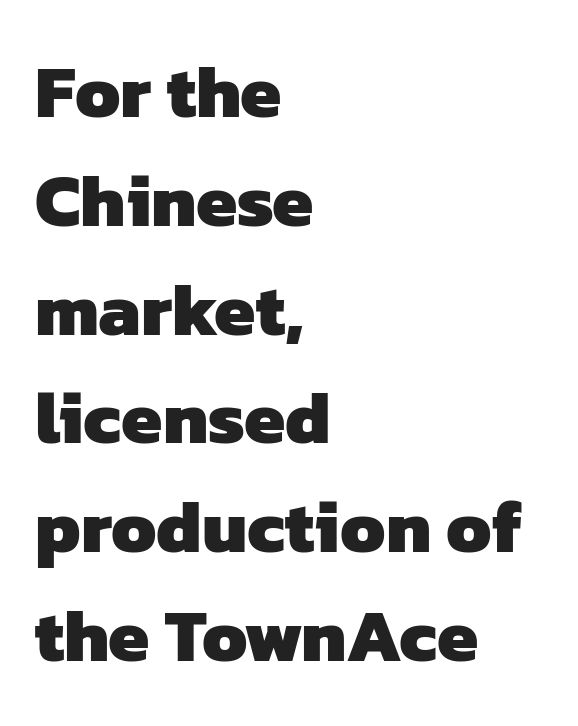
The image shows 74 px heavy sans-serif type; set left-aligned, normal line spacing (1.47x), normal letter spacing, not underlined; low stroke contrast and a medium x-height.
